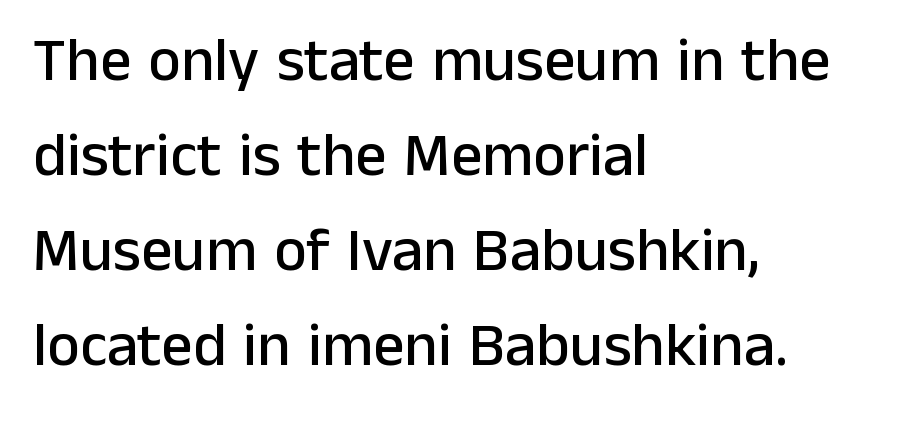
{"serif": "no", "italic": "no", "width": "normal", "stroke_contrast": "low", "x_height": "medium", "monospaced": "no", "underline": "no", "align": "left", "line_spacing": "normal", "line_spacing_ratio": 1.53, "letter_spacing": "normal", "letter_spacing_em": 0.0, "glyph_px": 62}
